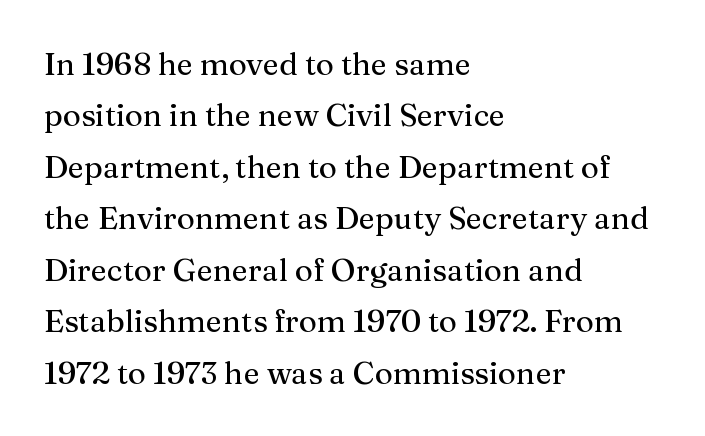
{"serif": "yes", "italic": "no", "width": "normal", "stroke_contrast": "medium", "x_height": "medium", "monospaced": "no", "underline": "no", "align": "left", "line_spacing": "normal", "line_spacing_ratio": 1.66, "letter_spacing": "normal", "letter_spacing_em": 0.0, "glyph_px": 31}
